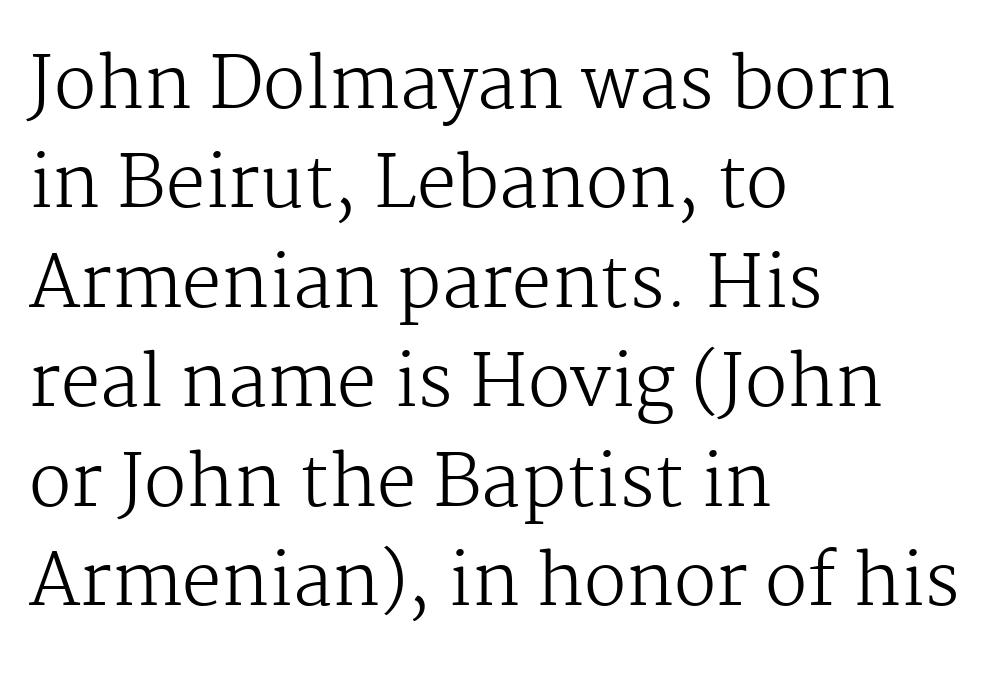
Nope, not italic — everything's standing straight. The rendering uses natural spacing where letterforms have individual widths. Students, note that the glyphs here touch the page at normal intervals. Normally led — the rows are evenly, conventionally spaced.
